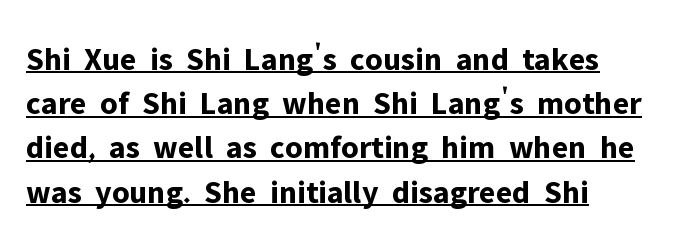
The designer left line spacing at the default. The letters sit at their default tracking, neither squeezed nor spread. Check the space under the baseline: a stroke is drawn there. Thick stems and heavy bowls — unmistakably bold. Nothing sits at the stroke ends, so this counts as sans-serif.
